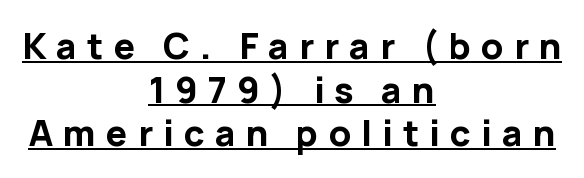
Q: Is the text bold? A: Yes.
Q: Is the text italic (slanted)? A: No, it is upright.
Q: Is the typeface a serif or a sans-serif typeface? A: Sans-serif.
Q: Is the text underlined? A: Yes.
Q: How is the paragraph aligned? A: Centered.
Q: Is the spacing between letters normal or unusually wide? A: Unusually wide.
Q: Width (condensed, normal, or wide)? A: Normal.
Q: Stroke contrast? A: Low.
Q: x-height? A: Medium.
Q: Monospaced? A: No.
